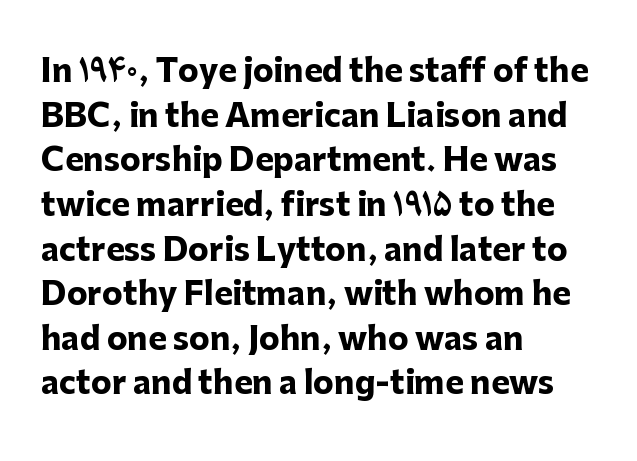
The image shows 31 px heavy sans-serif type, upright; set left-aligned, normal line spacing (1.44x), normal letter spacing, not underlined; low stroke contrast and a medium x-height.
